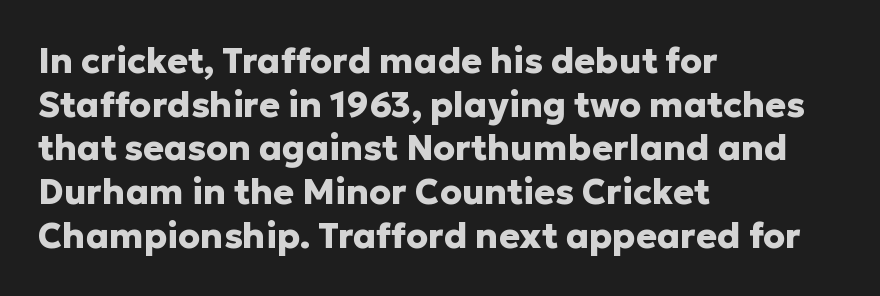
The image shows 35 px heavy sans-serif type, upright; set left-aligned, normal line spacing (1.25x), normal letter spacing, not underlined; low stroke contrast and a medium x-height.
